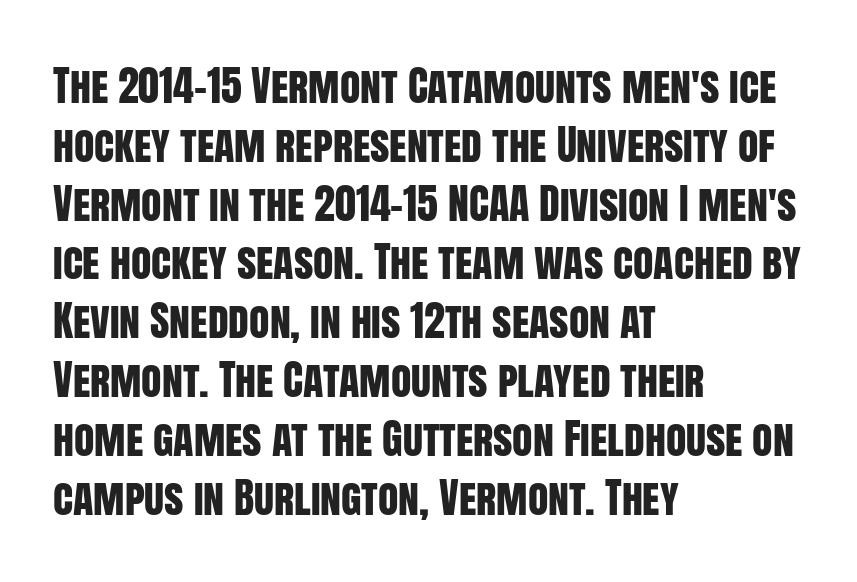
The area under the type is left untouched. This block has exactly the height ordinary leading produces. In terms of letterform style, serifs are entirely absent. The passage shown is typed in a proportional face where columns would drift. Alignment: flush left. Look at the tracking — it's just the regular setting, nothing added.
